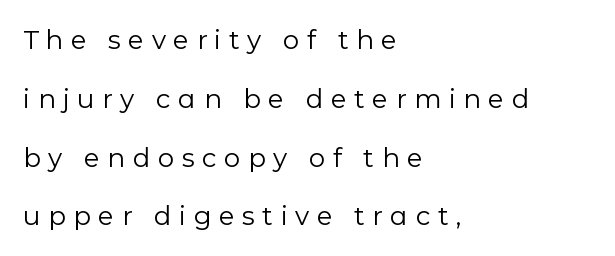
{"italic": "no", "bold": "no", "underline": "no", "align": "left", "line_spacing": "loose", "line_spacing_ratio": 2.26, "letter_spacing": "wide", "letter_spacing_em": 0.29, "glyph_px": 26}
